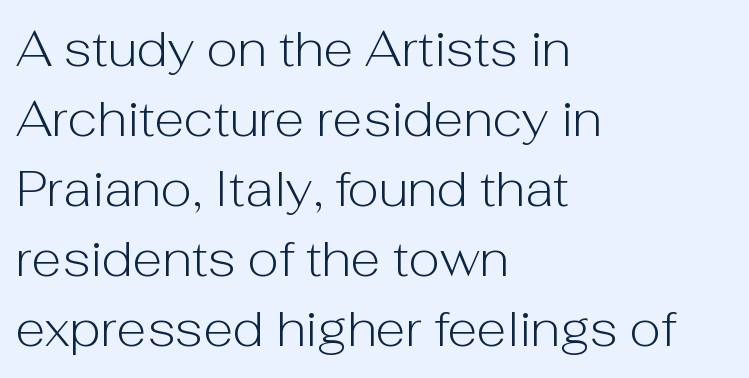
{"serif": "no", "italic": "no", "bold": "no", "weight": "light", "width": "normal", "stroke_contrast": "low", "x_height": "medium", "monospaced": "no", "underline": "no", "align": "left", "line_spacing": "normal", "line_spacing_ratio": 1.43, "letter_spacing": "normal", "letter_spacing_em": 0.0, "glyph_px": 49}
